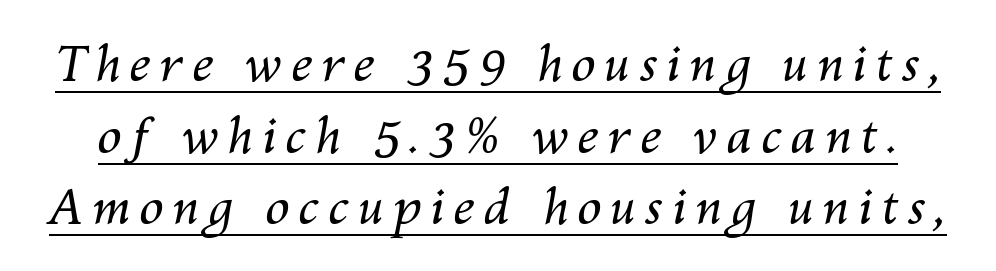
Q: Is the text bold? A: No.
Q: Is the text italic (slanted)? A: Yes, it leans right by about 10 degrees.
Q: Is the text underlined? A: Yes.
Q: Is the spacing between lines tight, normal or loose? A: Normal.
Q: Width (condensed, normal, or wide)? A: Normal.
Q: Stroke contrast? A: Medium.
Q: x-height? A: Medium.
Q: Monospaced? A: No.
